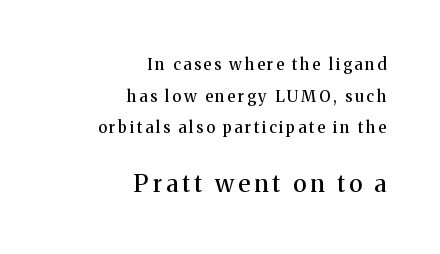
Q: Is the text italic (slanted)? A: No, it is upright.
Q: Is the text underlined? A: No.
Q: How is the paragraph aligned? A: Right-aligned.
Q: Is the spacing between lines tight, normal or loose? A: Loose.
Q: Which block of text is set in a larger size, the first (top) or the second (bottom)? A: The second (bottom) one.
